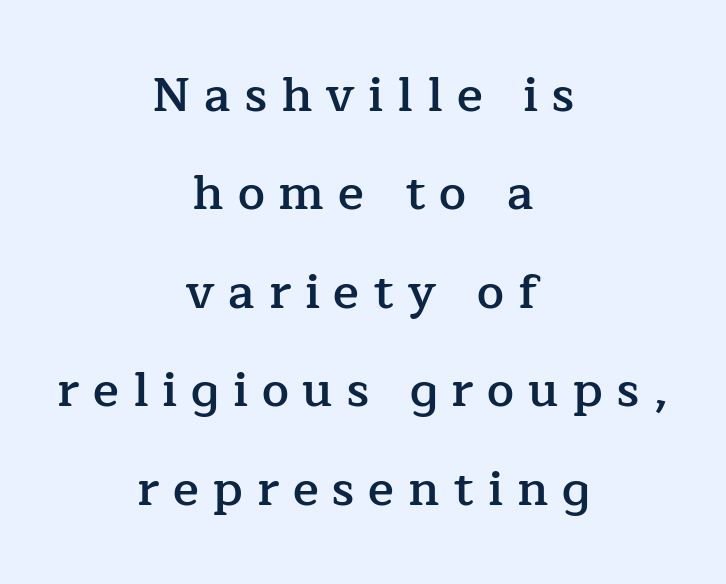
{"serif": "yes", "italic": "no", "bold": "semi", "weight": "semibold", "width": "normal", "stroke_contrast": "low", "x_height": "medium", "monospaced": "no", "underline": "no", "align": "center", "line_spacing": "loose", "line_spacing_ratio": 2.05, "letter_spacing": "wide", "letter_spacing_em": 0.29, "glyph_px": 48}
